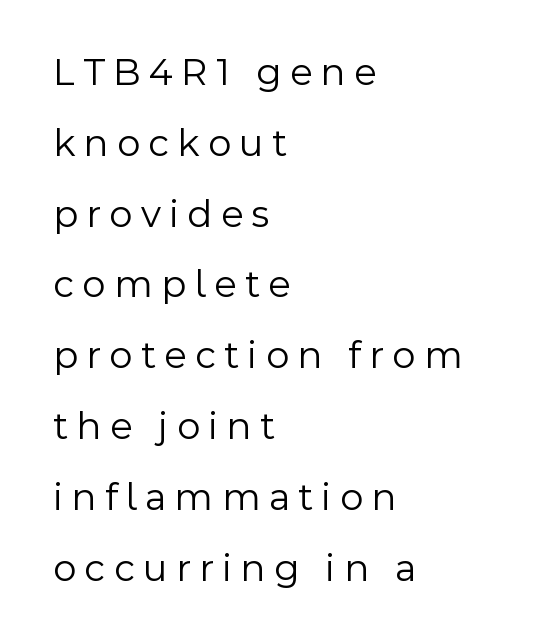
The face used here is rendered with a markedly widened letterfit. Characters remain perfectly vertical along every line. Typeset ragged right — the left edge is the straight one. The glyphs are unaccompanied by any horizontal stroke below them. Spacing verdict: proportional, widths tailored to each character.
